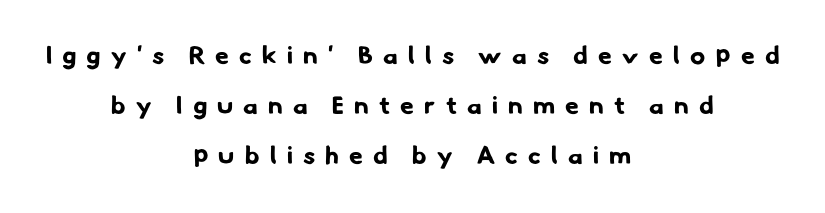
The face used here has the dense, thick strokes of a bold. Interline gaps are noticeably wide in this sample. The setting favours the middle, as headings and verse often do. Check under the words: just untouched page. The tracking reads as deliberately expanded to a designer's eye.
